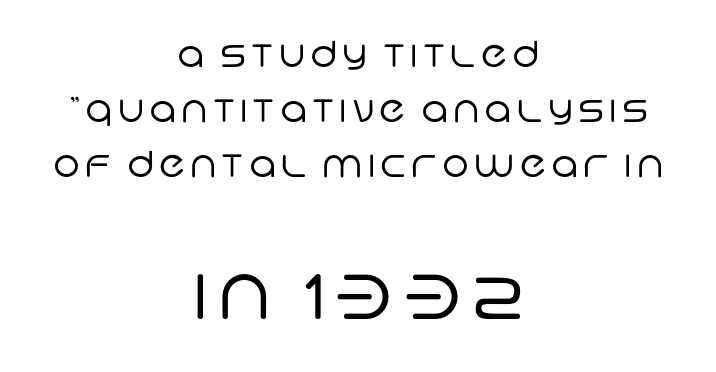
Leftover space on each line is divided equally before and after the words. Words float on clear page, feet unadorned. These lines are rendered in a variable-pitch font. Visually, the bottom section dominates because its glyphs are scaled up. The typesetting does not lean heavy: it is not bold. In terms of letterform style, serifs are entirely absent.
